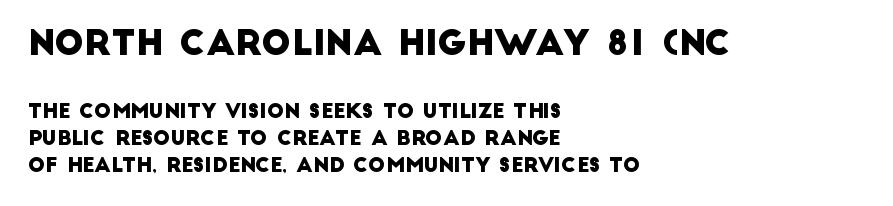
{"serif": "no", "width": "normal", "stroke_contrast": "low", "x_height": "large", "monospaced": "no", "underline": "no", "align": "left", "line_spacing": "normal", "line_spacing_ratio": 1.35, "letter_spacing": "normal", "letter_spacing_em": 0.0, "larger_block": "first", "size_ratio": 1.75, "glyph_px": 35}
